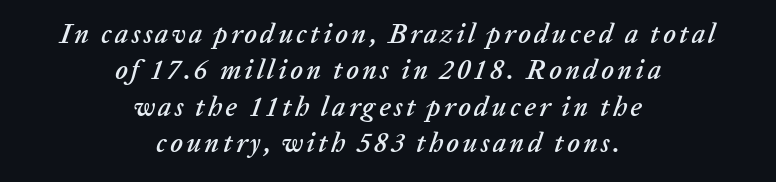
Q: Is the text italic (slanted)? A: Yes, it leans right by about 20 degrees.
Q: Is the text underlined? A: No.
Q: How is the paragraph aligned? A: Centered.
Q: Is the spacing between lines tight, normal or loose? A: Normal.
